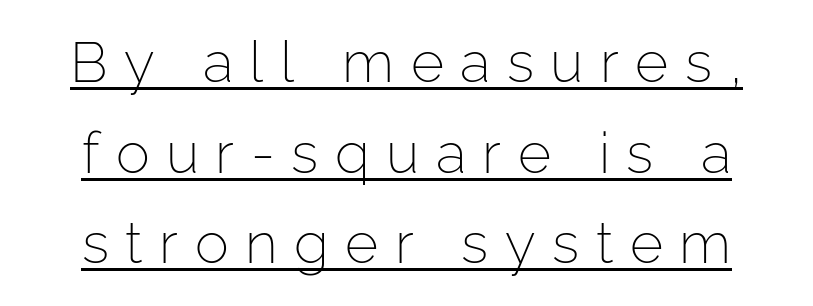
Q: Is the text bold? A: No.
Q: Is the text italic (slanted)? A: No, it is upright.
Q: Is the typeface a serif or a sans-serif typeface? A: Sans-serif.
Q: Is the text underlined? A: Yes.
Q: Is the spacing between letters normal or unusually wide? A: Unusually wide.
Q: Is the spacing between lines tight, normal or loose? A: Normal.
Q: Width (condensed, normal, or wide)? A: Normal.
Q: Stroke contrast? A: Low.
Q: x-height? A: Medium.
Q: Monospaced? A: No.
